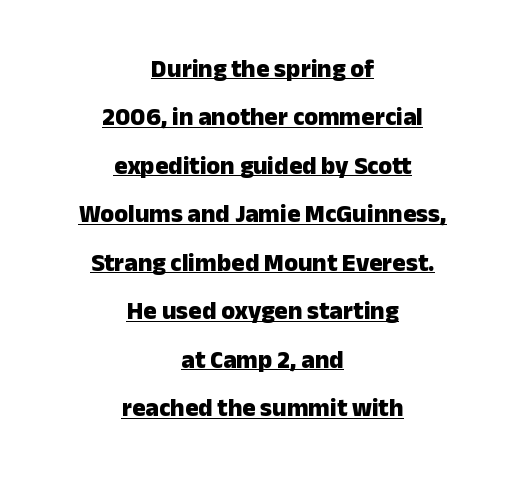
Q: Is the text bold? A: Yes.
Q: Is the text italic (slanted)? A: No, it is upright.
Q: Is the text underlined? A: Yes.
Q: How is the paragraph aligned? A: Centered.
Q: Is the spacing between letters normal or unusually wide? A: Normal.
Q: Is the spacing between lines tight, normal or loose? A: Loose.
